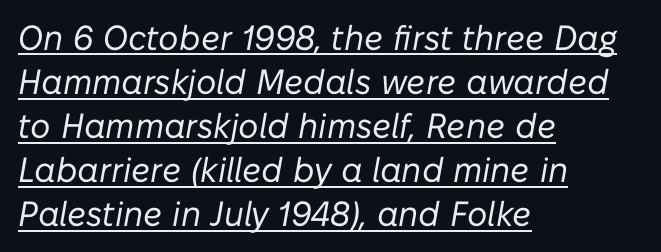
The image shows 35 px regular-weight type, italic (leaning right); set left-aligned, normal line spacing (1.26x), normal letter spacing, underlined; low stroke contrast and a medium x-height.
